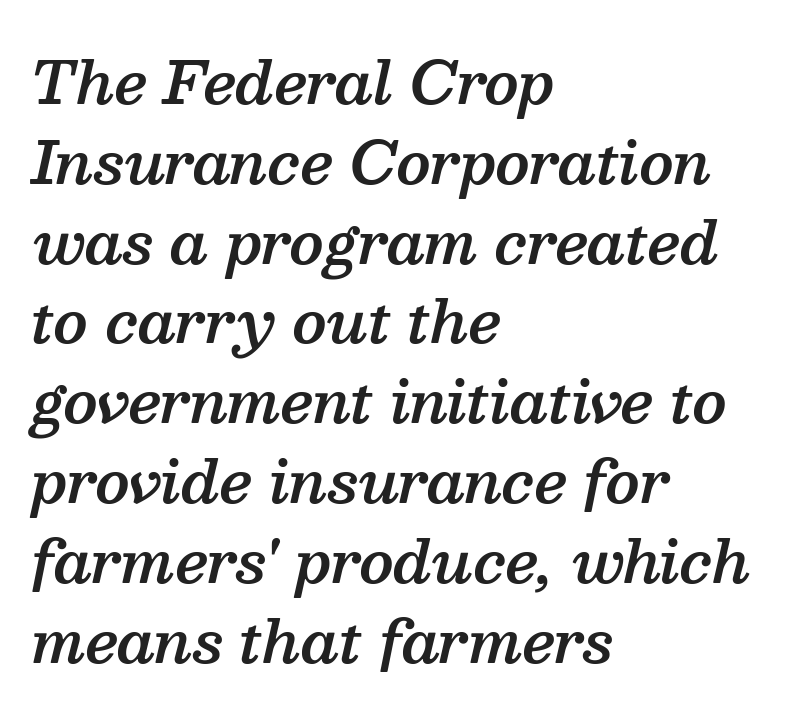
Q: Is the text bold? A: Semi-bold.
Q: Is the text italic (slanted)? A: Yes, it leans right by about 13 degrees.
Q: Is the typeface a serif or a sans-serif typeface? A: Serif.
Q: Is the text underlined? A: No.
Q: How is the paragraph aligned? A: Left-aligned.
Q: Is the spacing between letters normal or unusually wide? A: Normal.
Q: Is the spacing between lines tight, normal or loose? A: Normal.
Q: Width (condensed, normal, or wide)? A: Normal.
Q: Stroke contrast? A: Medium.
Q: x-height? A: Medium.
Q: Monospaced? A: No.
